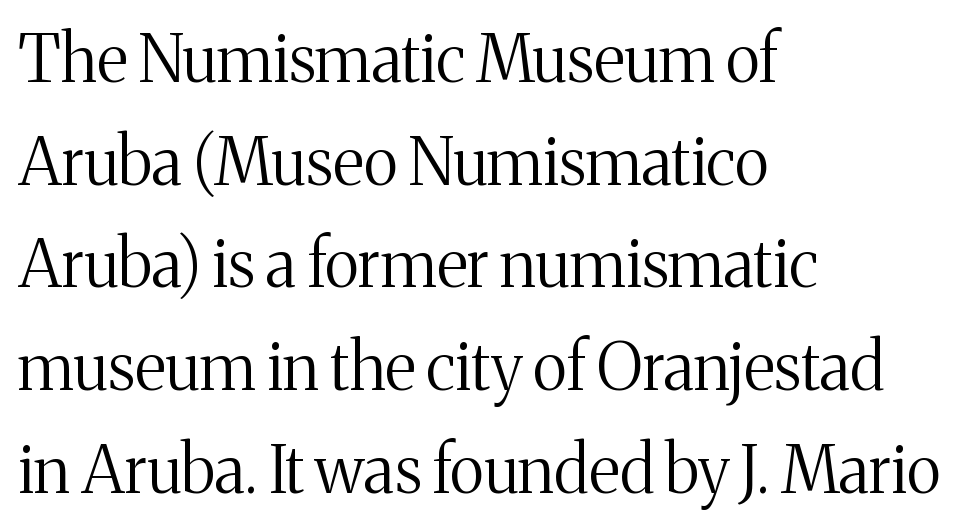
Q: Is the text bold? A: No.
Q: Is the text italic (slanted)? A: No, it is upright.
Q: Is the typeface a serif or a sans-serif typeface? A: Serif.
Q: Is the text underlined? A: No.
Q: How is the paragraph aligned? A: Left-aligned.
Q: Is the spacing between letters normal or unusually wide? A: Normal.
Q: Is the spacing between lines tight, normal or loose? A: Normal.
Q: Width (condensed, normal, or wide)? A: Normal.
Q: Stroke contrast? A: Medium.
Q: x-height? A: Medium.
Q: Monospaced? A: No.
